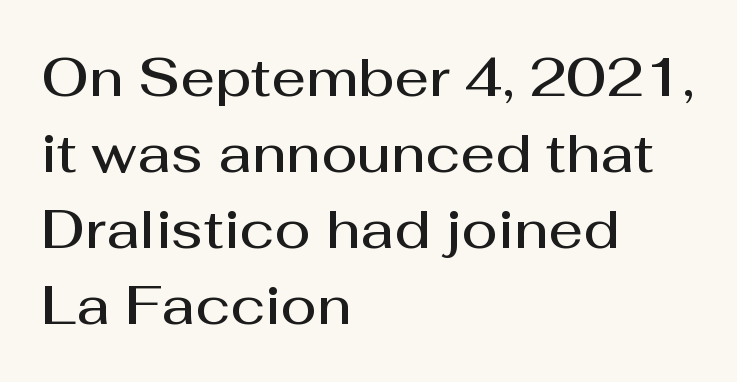
Q: Is the text bold? A: Semi-bold.
Q: Is the text italic (slanted)? A: No, it is upright.
Q: Is the typeface a serif or a sans-serif typeface? A: Sans-serif.
Q: Is the text underlined? A: No.
Q: How is the paragraph aligned? A: Left-aligned.
Q: Is the spacing between letters normal or unusually wide? A: Normal.
Q: Is the spacing between lines tight, normal or loose? A: Normal.
Q: Width (condensed, normal, or wide)? A: Normal.
Q: Stroke contrast? A: Medium.
Q: x-height? A: Medium.
Q: Monospaced? A: No.
